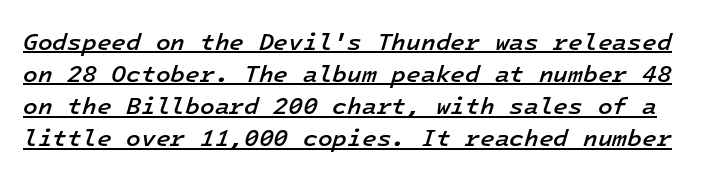
Q: Is the text bold? A: Semi-bold.
Q: Is the text italic (slanted)? A: Yes, it leans right by about 16 degrees.
Q: Is the text underlined? A: Yes.
Q: Is the spacing between letters normal or unusually wide? A: Normal.
Q: Is the spacing between lines tight, normal or loose? A: Normal.
